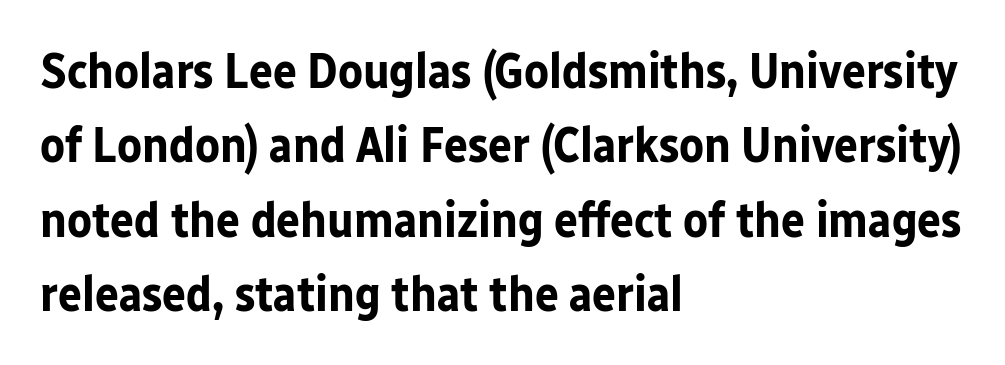
Default kerning and tracking; the words read as compact shapes. To sum up the face: it is a sans, with no serifs. The passage shown is typed in a proportional face where columns would drift. These lines sit exactly where default settings would place them.
